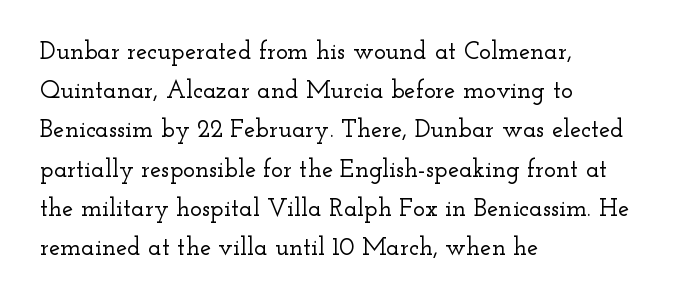
{"italic": "no", "underline": "no", "align": "left", "line_spacing": "normal", "line_spacing_ratio": 1.57, "letter_spacing": "normal", "letter_spacing_em": 0.0, "glyph_px": 25}
